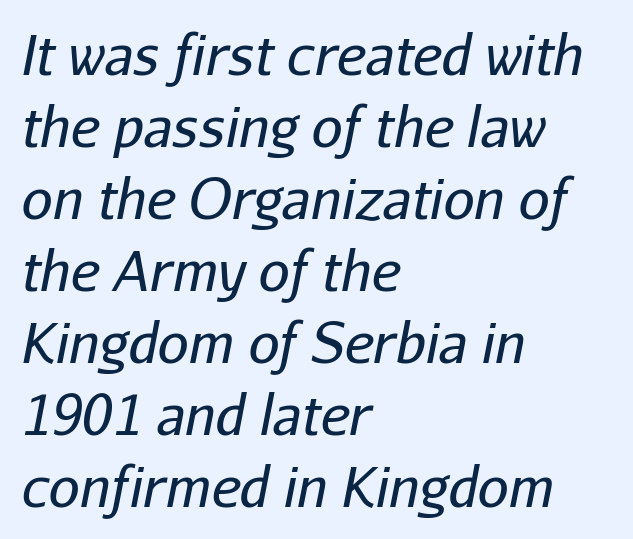
The image shows 55 px regular-weight type, italic (leaning right); set left-aligned, normal line spacing (1.31x), normal letter spacing, not underlined; low stroke contrast and a medium x-height.
